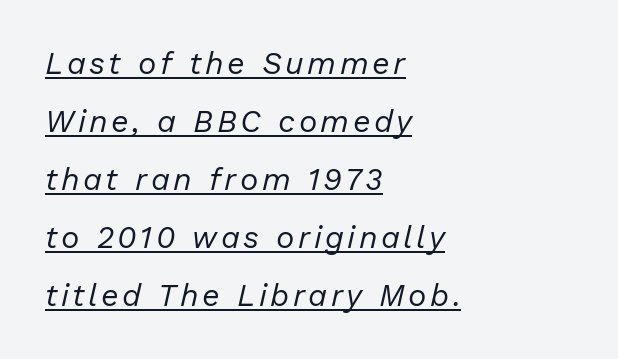
This reads as an unemphasized weight, regular at the heaviest. Proportional: the letters do not fall into vertical columns. Quick note: underline on. This is oblique type, the kind used for emphasis or titles. In CSS terms this would be text-align: left.
